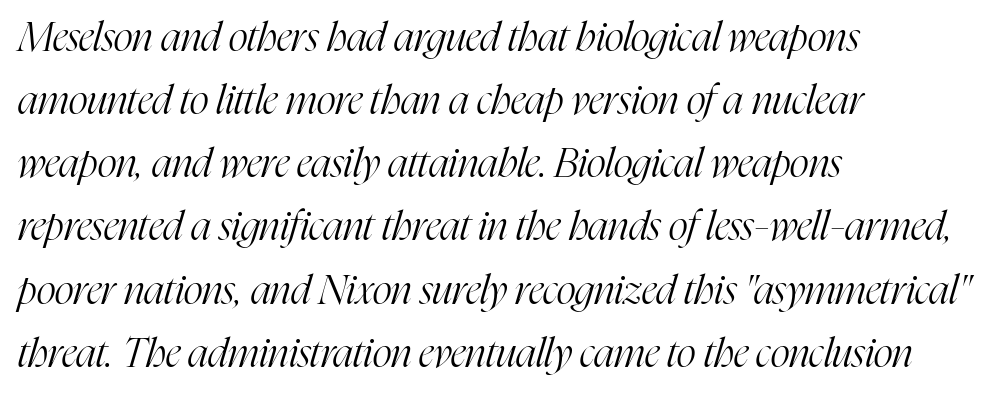
The image shows 41 px light, condensed serif type, italic (leaning right); set left-aligned, normal line spacing (1.54x), normal letter spacing, not underlined; high stroke contrast and a medium x-height.
